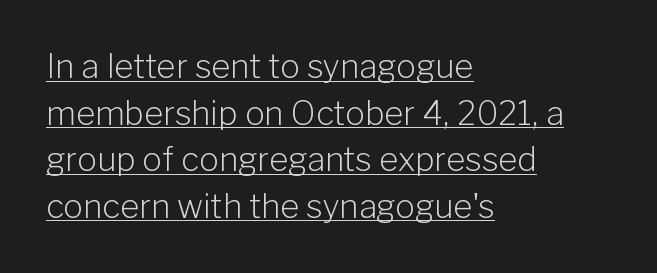
The lines are quadded left. The rendering shows plain stroke endings on the letterforms — a sans-serif design. Leading matches the norm, producing a regular column. Note the varied advance widths — an 'i' is clearly narrower than an 'm'.
